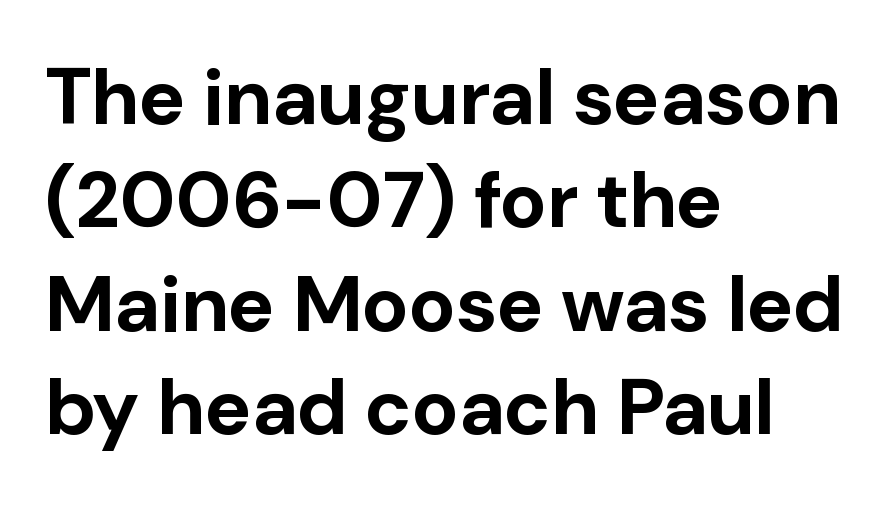
The image shows 79 px bold sans-serif type, upright; set left-aligned, normal line spacing (1.31x), normal letter spacing, not underlined; low stroke contrast and a medium x-height.
